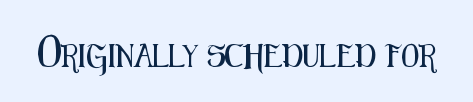
Q: Is the text italic (slanted)? A: No, it is upright.
Q: Is the text underlined? A: No.
Q: Is the spacing between letters normal or unusually wide? A: Normal.
